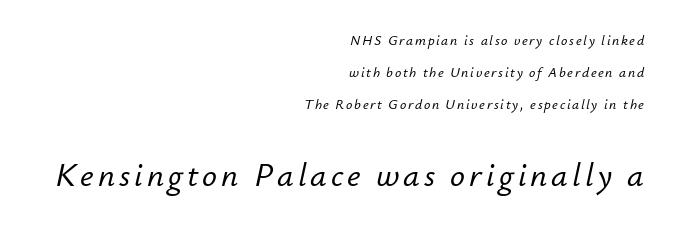
{"italic": "yes", "lean": "right", "slant_degrees": 12, "width": "normal", "stroke_contrast": "low", "x_height": "small", "monospaced": "no", "underline": "no", "align": "right", "line_spacing": "loose", "line_spacing_ratio": 2.3, "larger_block": "second", "size_ratio": 2.36, "glyph_px": 33}
